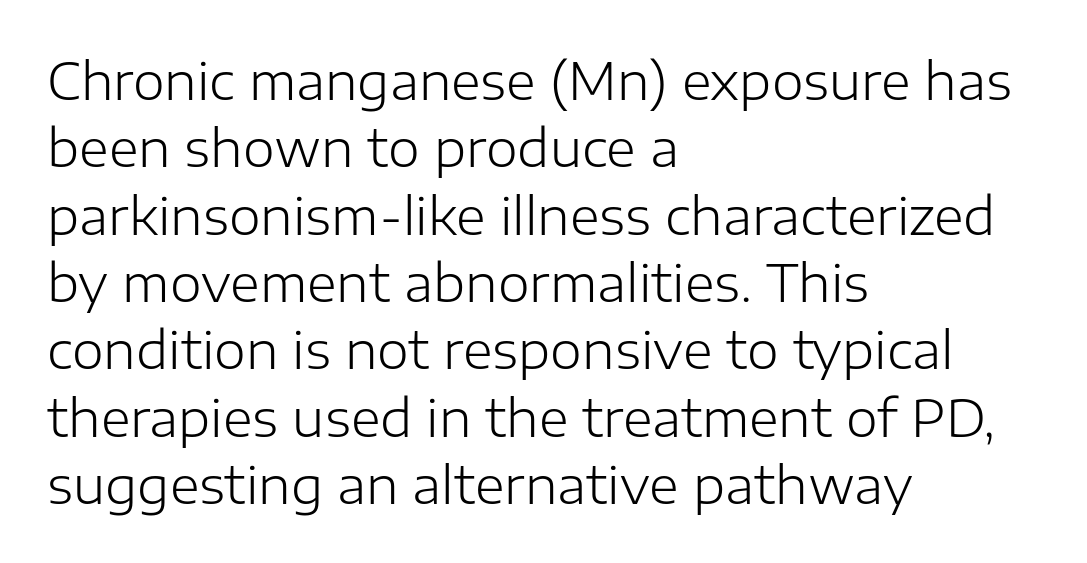
The image shows 51 px light sans-serif type, upright; set left-aligned, normal line spacing (1.32x), normal letter spacing, not underlined; low stroke contrast and a medium x-height.
